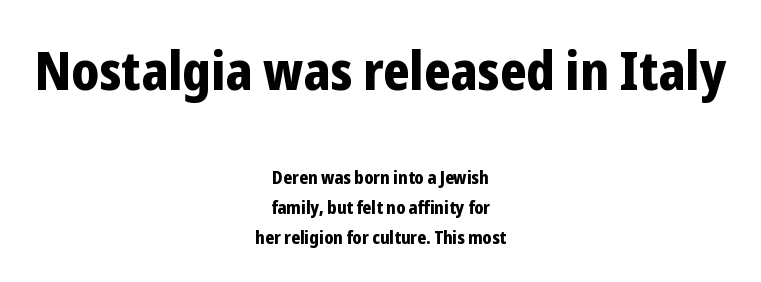
Line spacing here is normal. The horizontal fit of the characters is conventional and even. The passage shown is typed in a proportional face where columns would drift. Every letter is thick-stroked: bold, no question. In terms of posture, this sample is upright. You can tell from the bare stems that sans-serif type was used.
